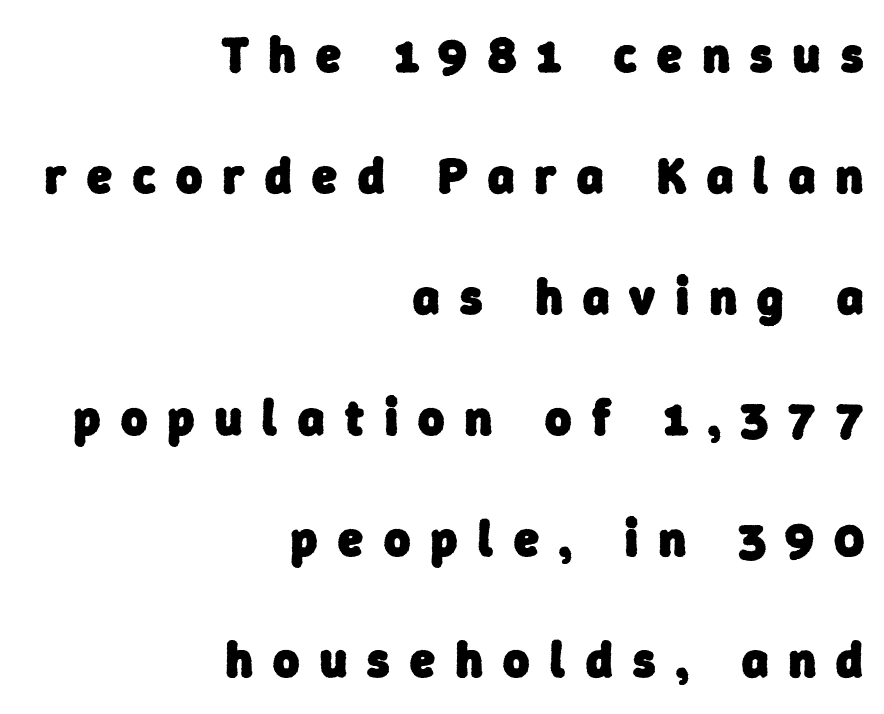
{"serif": "no", "bold": "yes", "weight": "heavy", "width": "normal", "stroke_contrast": "low", "x_height": "medium", "monospaced": "no", "underline": "no", "align": "right", "line_spacing": "loose", "line_spacing_ratio": 2.42, "letter_spacing": "wide", "letter_spacing_em": 0.41, "glyph_px": 50}
